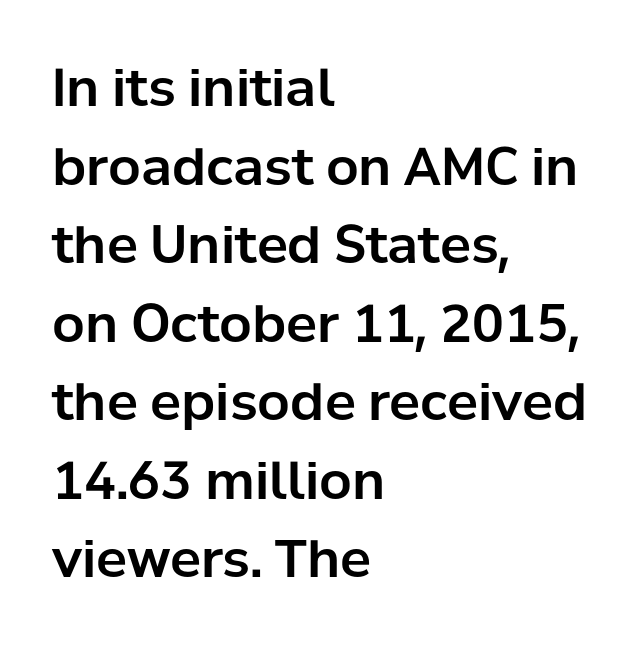
Q: Is the text italic (slanted)? A: No, it is upright.
Q: Is the typeface a serif or a sans-serif typeface? A: Sans-serif.
Q: Is the text underlined? A: No.
Q: How is the paragraph aligned? A: Left-aligned.
Q: Is the spacing between letters normal or unusually wide? A: Normal.
Q: Is the spacing between lines tight, normal or loose? A: Normal.
Q: Width (condensed, normal, or wide)? A: Normal.
Q: Stroke contrast? A: Low.
Q: x-height? A: Medium.
Q: Monospaced? A: No.
